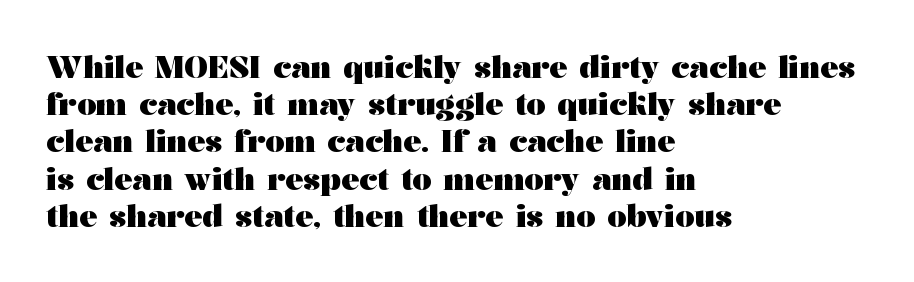
{"serif": "yes", "italic": "no", "bold": "yes", "weight": "heavy", "width": "wide", "stroke_contrast": "medium", "x_height": "medium", "monospaced": "no", "underline": "no", "align": "left", "line_spacing_ratio": 1.24, "letter_spacing": "normal", "letter_spacing_em": 0.0, "glyph_px": 30}
